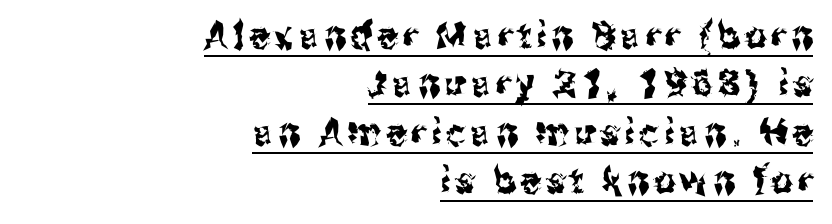
{"serif": "no", "italic": "no", "width": "condensed", "stroke_contrast": "medium", "x_height": "medium", "monospaced": "no", "underline": "yes", "align": "right", "line_spacing": "normal", "line_spacing_ratio": 1.31, "glyph_px": 37}
